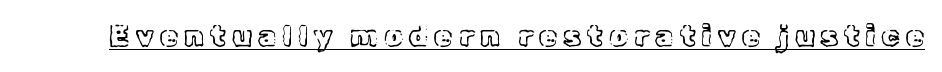
The image shows 29 px text type, upright; set unusually wide letter spacing (+0.22 em), underlined; a medium x-height.
